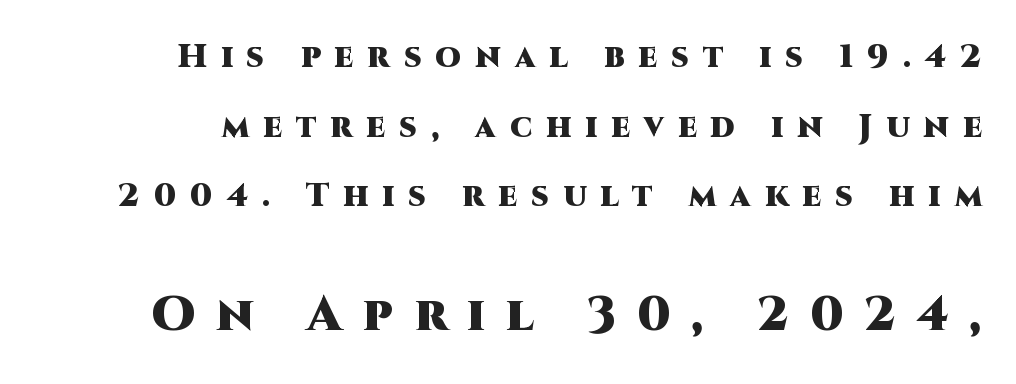
{"serif": "no", "italic": "no", "bold": "yes", "weight": "heavy", "width": "normal", "stroke_contrast": "high", "x_height": "large", "monospaced": "no", "underline": "no", "align": "right", "line_spacing": "loose", "line_spacing_ratio": 2.11, "letter_spacing": "wide", "letter_spacing_em": 0.42, "larger_block": "second", "size_ratio": 1.48, "glyph_px": 49}
